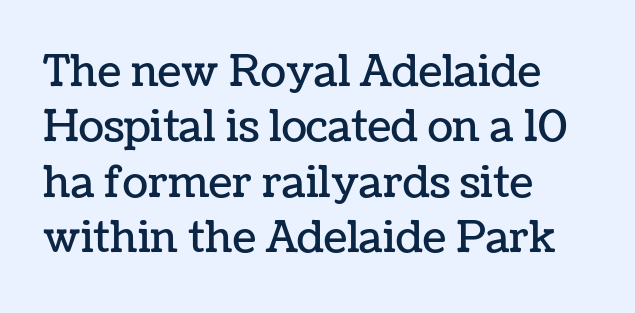
Q: Is the text italic (slanted)? A: No, it is upright.
Q: Is the text underlined? A: No.
Q: How is the paragraph aligned? A: Left-aligned.
Q: Is the spacing between letters normal or unusually wide? A: Normal.
Q: Is the spacing between lines tight, normal or loose? A: Normal.
Q: Width (condensed, normal, or wide)? A: Normal.
Q: Stroke contrast? A: Low.
Q: x-height? A: Medium.
Q: Monospaced? A: No.
